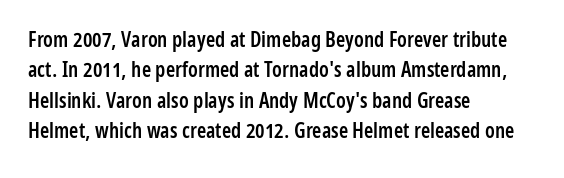
{"italic": "no", "bold": "semi", "underline": "no", "align": "left", "line_spacing": "normal", "line_spacing_ratio": 1.45, "letter_spacing": "normal", "letter_spacing_em": 0.0, "glyph_px": 21}
